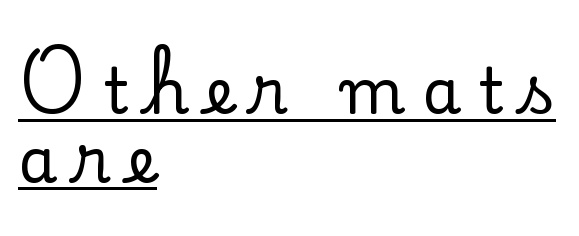
Is there an underline? Yes — a line sits under the letters. Stroke terminals: seriffed. The rag falls on the right side of this text block. How are the letters spaced? Widely, with obvious added tracking. Quick note: not italic, upright.
